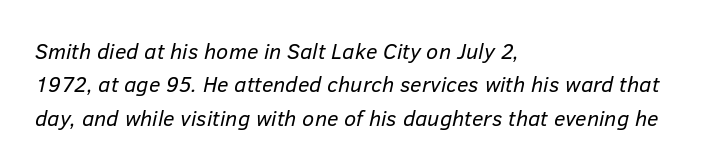
The image shows 22 px text type, italic (leaning right); set left-aligned, normal line spacing (1.52x), normal letter spacing, not underlined.
